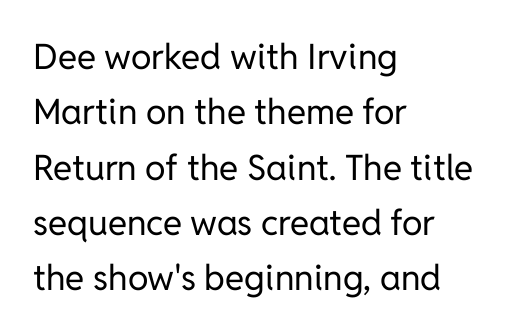
The image shows 35 px regular-weight sans-serif type, upright; set left-aligned, normal line spacing (1.58x), normal letter spacing, not underlined; low stroke contrast and a medium x-height.
